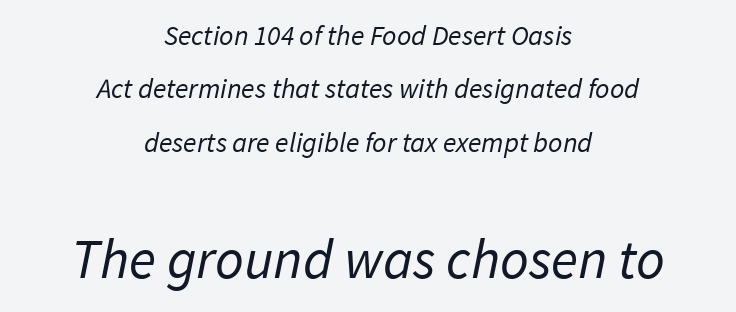
The image shows 56 px regular-weight sans-serif type; set centered, loose line spacing (1.91x), normal letter spacing, not underlined; the second (bottom) block is 2.0x larger; low stroke contrast and a medium x-height.
